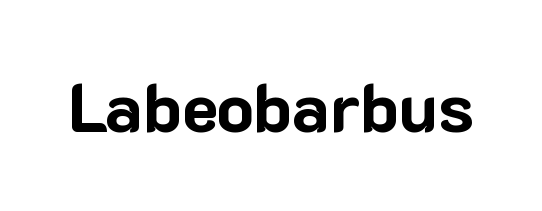
The type sits square on the baseline with zero lean. The sample has been set heavy, in full bold. These lines are rendered in a variable-pitch font. Font category for this specimen: sans-serif. Clear beneath every line of the passage. The letterforms sit shoulder to shoulder at normal distance.
